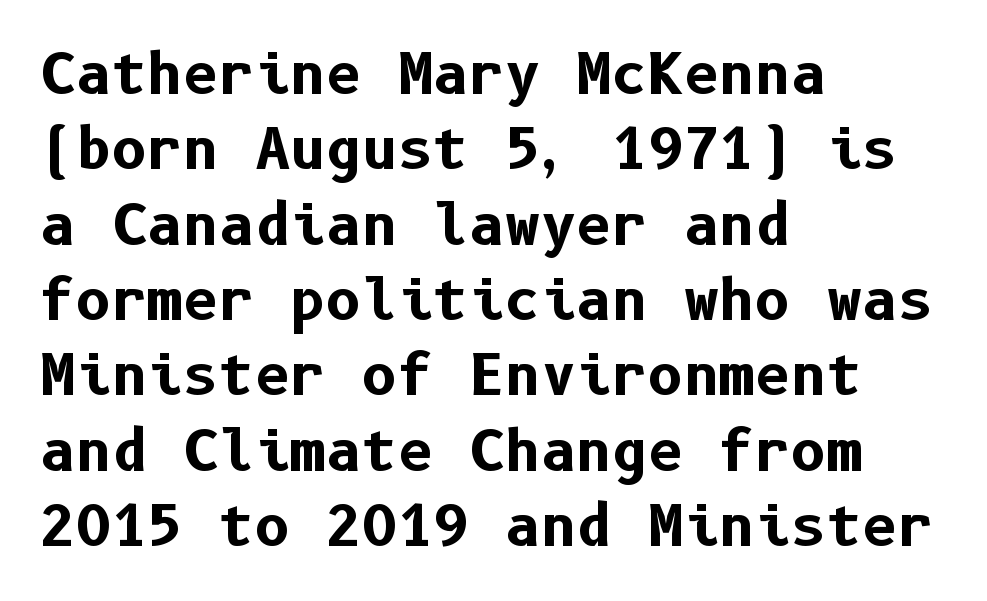
The glyphs in this specimen are sans serif. The space beneath each line is pristine and unruled. The line texture is even and compact thanks to regular tracking. Evenly set lines give the paragraph a standard silhouette. I'd describe the lettering as bold — thick and assertive.
